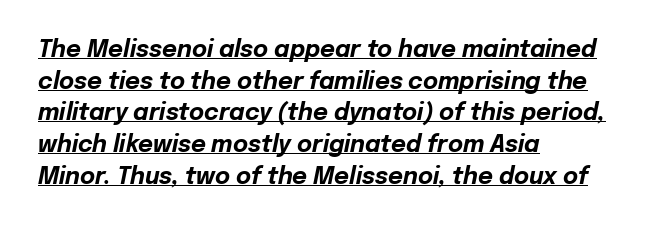
Q: Is the text bold? A: Yes.
Q: Is the text italic (slanted)? A: Yes, it leans right by about 12 degrees.
Q: Is the text underlined? A: Yes.
Q: How is the paragraph aligned? A: Left-aligned.
Q: Is the spacing between letters normal or unusually wide? A: Normal.
Q: Is the spacing between lines tight, normal or loose? A: Normal.
